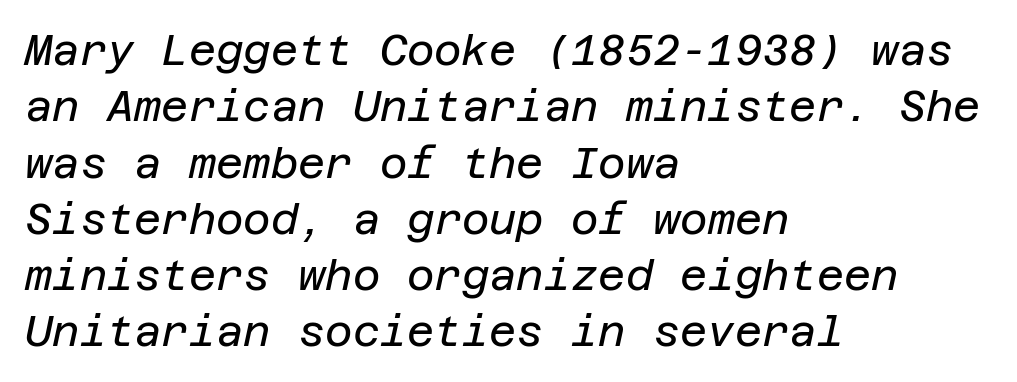
Alignment: flush left. This block has exactly the height ordinary leading produces. Rule under the text: the space is simply empty. These lines keep a tight, regular rhythm from letter to letter.
